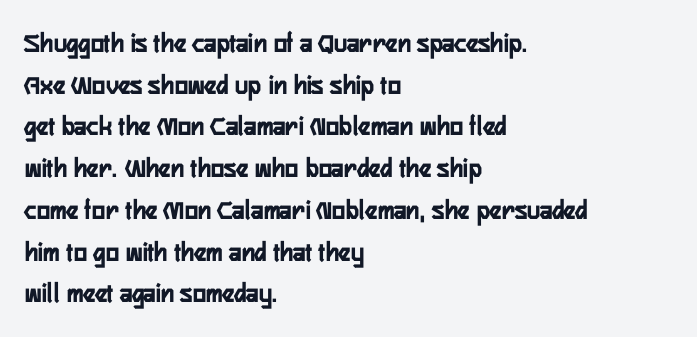
The letters stand straight up with perfectly vertical stems. The glyphs are unaccompanied by any horizontal stroke below them. The passage shown is typeset with a sans-serif family. What's the leading like? Ordinary, nothing unusual. Do the characters align in a grid? No, the font is proportional.
